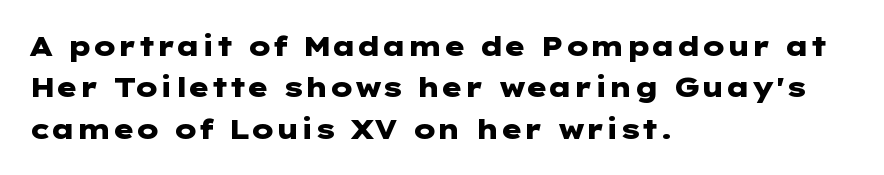
Q: Is the text bold? A: Yes.
Q: Is the text italic (slanted)? A: No, it is upright.
Q: Is the text underlined? A: No.
Q: How is the paragraph aligned? A: Left-aligned.
Q: Is the spacing between letters normal or unusually wide? A: Normal.
Q: Is the spacing between lines tight, normal or loose? A: Normal.
